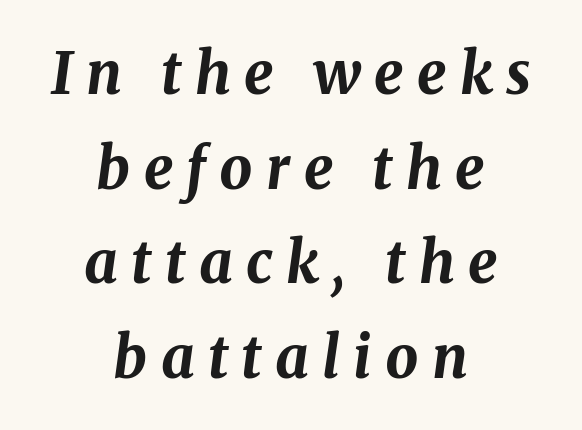
{"italic": "yes", "lean": "right", "slant_degrees": 8, "bold": "yes", "weight": "bold", "width": "normal", "stroke_contrast": "medium", "x_height": "medium", "monospaced": "no", "underline": "no", "align": "center", "line_spacing": "normal", "line_spacing_ratio": 1.63, "letter_spacing": "wide", "letter_spacing_em": 0.23, "glyph_px": 58}
